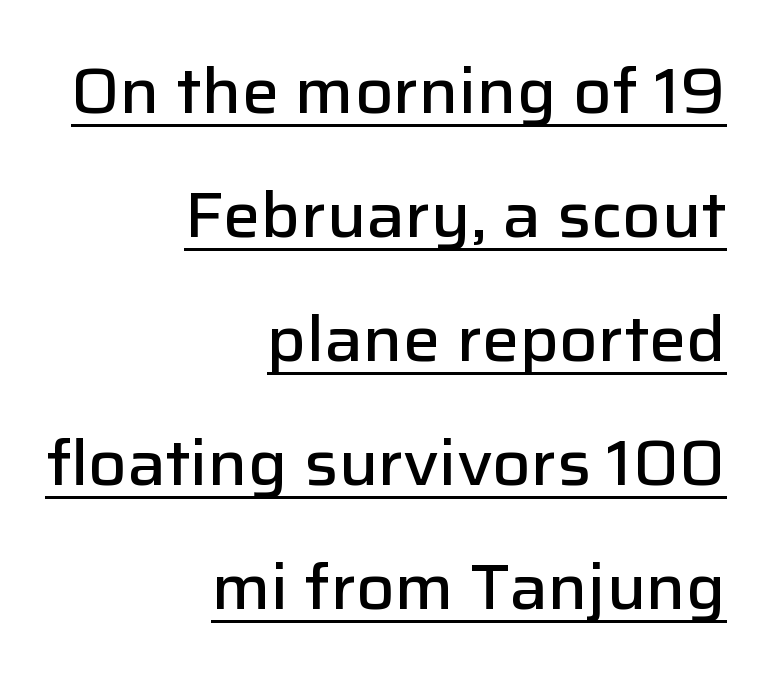
Check where the strokes stop: nothing finishes them off — pure sans. The face used here is proportionally spaced, like ordinary book or web type. Rows of type keep a wide berth in the vertical direction. The glyphs are accompanied by a horizontal stroke just below them.
